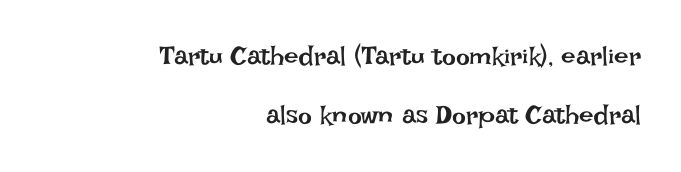
Q: Is the text bold? A: No.
Q: Is the text italic (slanted)? A: No, it is upright.
Q: Is the text underlined? A: No.
Q: How is the paragraph aligned? A: Right-aligned.
Q: Is the spacing between letters normal or unusually wide? A: Normal.
Q: Is the spacing between lines tight, normal or loose? A: Loose.
